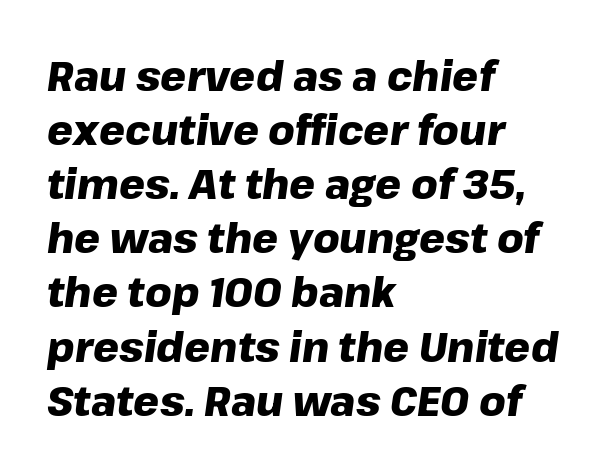
{"italic": "yes", "lean": "right", "slant_degrees": 8, "bold": "yes", "weight": "heavy", "width": "normal", "stroke_contrast": "low", "x_height": "medium", "monospaced": "no", "underline": "no", "align": "left", "line_spacing": "normal", "line_spacing_ratio": 1.32, "letter_spacing": "normal", "letter_spacing_em": 0.0, "glyph_px": 41}
